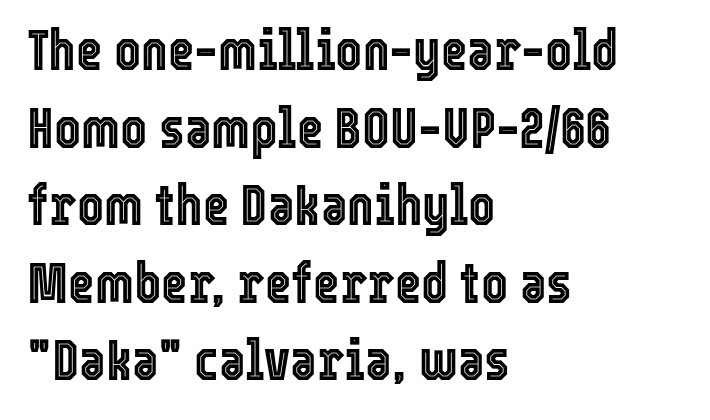
The image shows 57 px condensed type, upright; set left-aligned, normal line spacing (1.36x), normal letter spacing, not underlined; a medium x-height.
